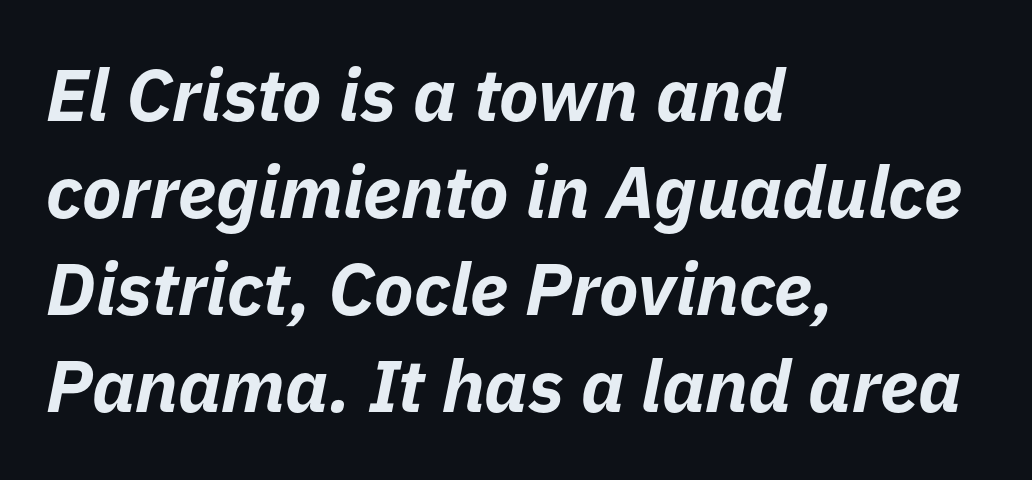
The tracking reads as untouched default to a designer's eye. Line starts are locked; line ends wander. Bold? Absolutely — the strokes are thick and heavy. Descenders hang freely into open space. These lines sit exactly where default settings would place them. Notice how the stems are inclined rather than vertical — that's the hallmark of italics.
